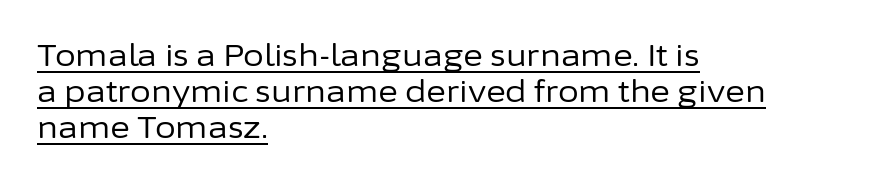
The image shows 30 px regular-weight sans-serif type, upright; set left-aligned, line spacing 1.2x, normal letter spacing, underlined; low stroke contrast and a medium x-height.
